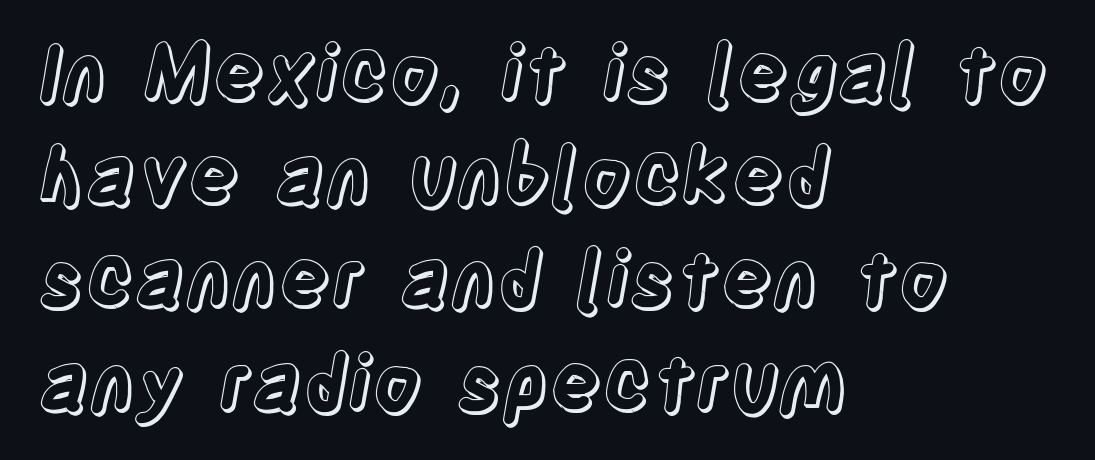
Tracking value appears to be zero — textbook default spacing. A typesetter would call this proportional, since set widths differ per character. The vertical gap from one line to the next is medium. These lines are set flush left with a ragged right edge. The area under the type is left untouched.
